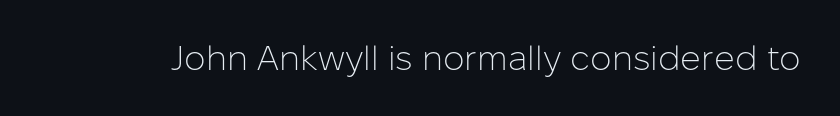
{"serif": "no", "italic": "no", "bold": "no", "weight": "light", "width": "normal", "stroke_contrast": "low", "x_height": "medium", "monospaced": "no", "underline": "no", "letter_spacing": "normal", "letter_spacing_em": 0.0, "glyph_px": 34}
